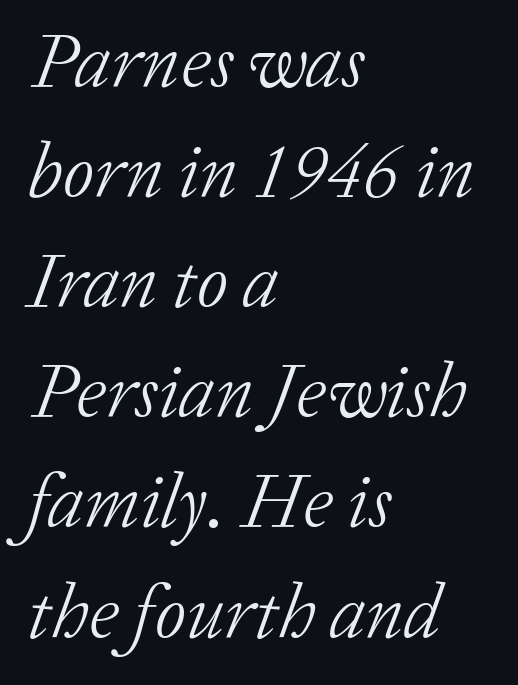
The tracking reads as untouched default to a designer's eye. Stroke terminals: seriffed. Left-aligned paragraph, ragged on the right. The rendering applies a slant to the glyphs. Is there much room between lines? A standard amount, neither cramped nor airy. Proportional: the letters do not fall into vertical columns.
